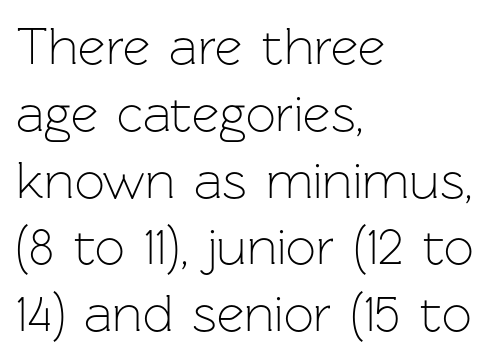
The image shows 53 px light sans-serif type, upright; set left-aligned, normal line spacing (1.26x), normal letter spacing, not underlined; low stroke contrast and a medium x-height.
